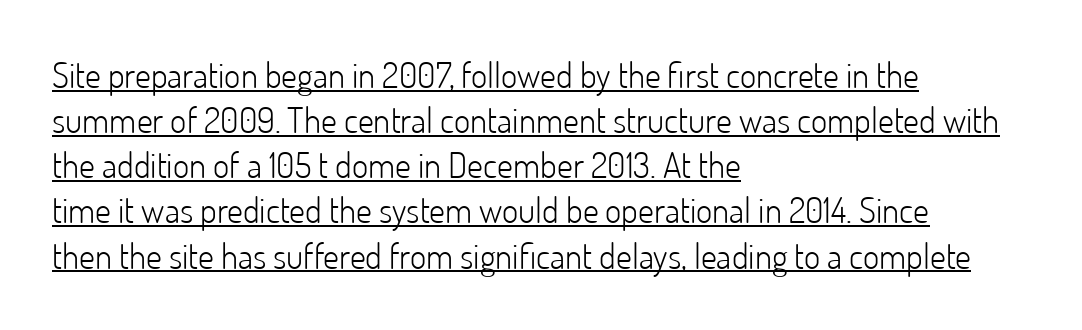
Normally led — the rows are evenly, conventionally spaced. The font is comparable to plain body text, perhaps lighter. The passage shown has conventional tracking throughout. This sample has the flowing, uneven cadence of proportional lettering. Leftover space on each line is placed entirely after the last word. I'd call this a sans setting — the letters go barefoot.
